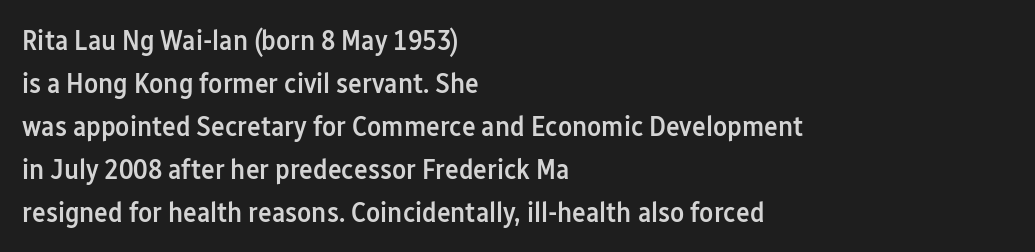
Q: Is the text bold? A: Semi-bold.
Q: Is the text italic (slanted)? A: No, it is upright.
Q: Is the typeface a serif or a sans-serif typeface? A: Sans-serif.
Q: Is the text underlined? A: No.
Q: How is the paragraph aligned? A: Left-aligned.
Q: Is the spacing between letters normal or unusually wide? A: Normal.
Q: Is the spacing between lines tight, normal or loose? A: Normal.
Q: Width (condensed, normal, or wide)? A: Condensed.
Q: Stroke contrast? A: Low.
Q: x-height? A: Medium.
Q: Monospaced? A: No.
